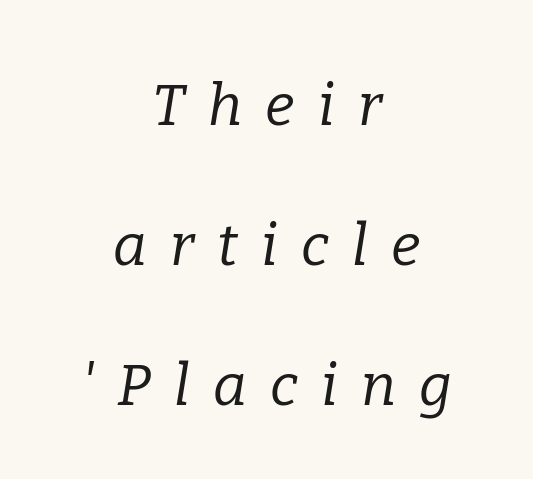
The image shows 58 px regular-weight serif type, italic (leaning right); set centered, loose line spacing (2.41x), unusually wide letter spacing (+0.4 em), not underlined; low stroke contrast and a medium x-height.
